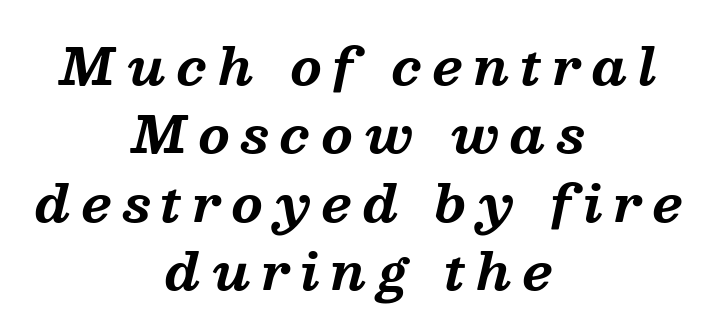
Students, note that the glyphs here are deliberately spaced far apart. Each letter keeps its own natural width here, so spacing adapts to shape. The characters display serif detailing at their extremities. Any mark beneath the type? The region is blank. The setting favours the middle, as headings and verse often do.
